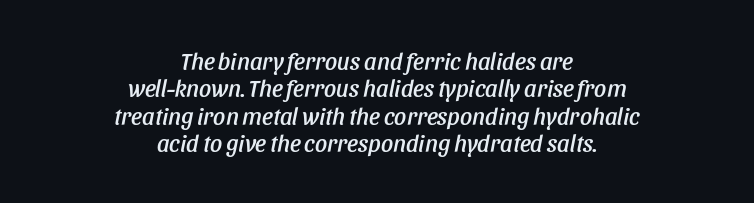
Spacing between characters is what you'd get straight out of the box. Rows of type sit shoulder to shoulder in the vertical direction. These lines stack symmetrically, like a column narrowing and widening about its center. Notice how the stems are inclined rather than vertical — that's the hallmark of italics. Check the space under the baseline: it is left empty.
